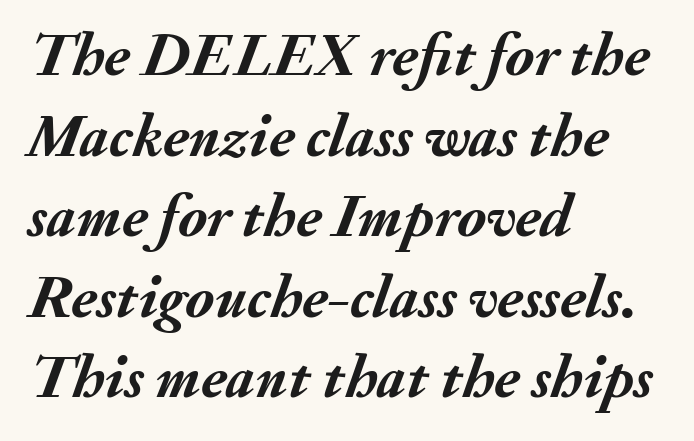
{"italic": "yes", "lean": "right", "slant_degrees": 20, "bold": "yes", "weight": "semibold", "width": "normal", "stroke_contrast": "medium", "x_height": "small", "monospaced": "no", "underline": "no", "align": "left", "line_spacing": "normal", "line_spacing_ratio": 1.32, "letter_spacing": "normal", "letter_spacing_em": 0.0, "glyph_px": 61}
